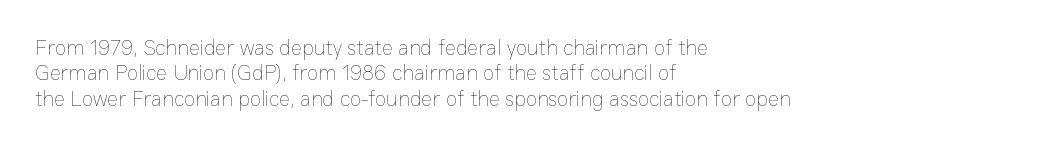
{"italic": "no", "bold": "no", "underline": "no", "align": "left", "line_spacing_ratio": 1.21, "letter_spacing": "normal", "letter_spacing_em": 0.0, "glyph_px": 21}
